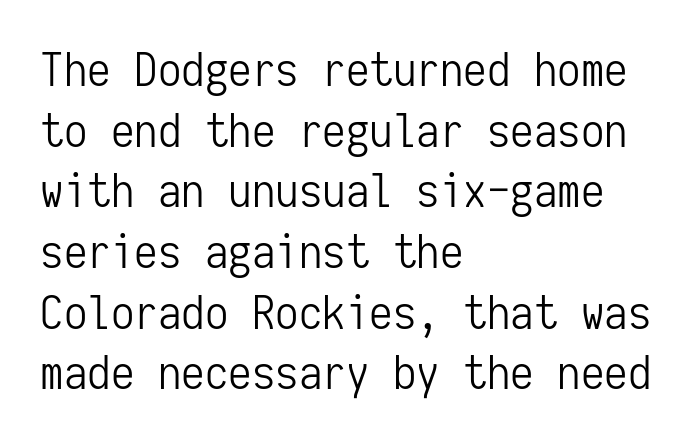
Q: Is the text bold? A: No.
Q: Is the text italic (slanted)? A: No, it is upright.
Q: Is the typeface a serif or a sans-serif typeface? A: Sans-serif.
Q: Is the text underlined? A: No.
Q: How is the paragraph aligned? A: Left-aligned.
Q: Is the spacing between letters normal or unusually wide? A: Normal.
Q: Is the spacing between lines tight, normal or loose? A: Normal.
Q: Width (condensed, normal, or wide)? A: Condensed.
Q: Stroke contrast? A: Low.
Q: x-height? A: Medium.
Q: Monospaced? A: Yes.
